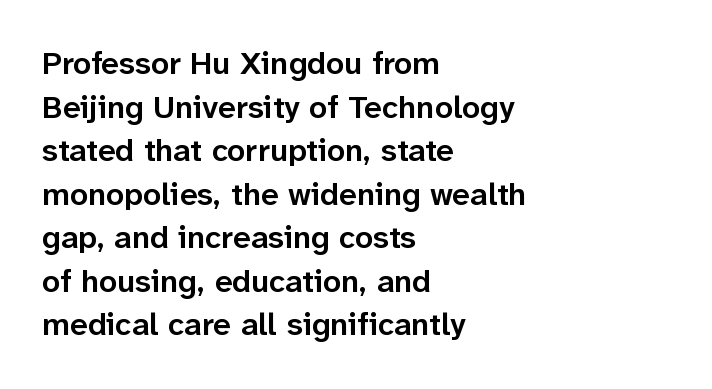
Q: Is the text bold? A: Semi-bold.
Q: Is the text italic (slanted)? A: No, it is upright.
Q: Is the typeface a serif or a sans-serif typeface? A: Sans-serif.
Q: Is the text underlined? A: No.
Q: How is the paragraph aligned? A: Left-aligned.
Q: Is the spacing between letters normal or unusually wide? A: Normal.
Q: Is the spacing between lines tight, normal or loose? A: Normal.
Q: Width (condensed, normal, or wide)? A: Normal.
Q: Stroke contrast? A: Low.
Q: x-height? A: Medium.
Q: Monospaced? A: No.
